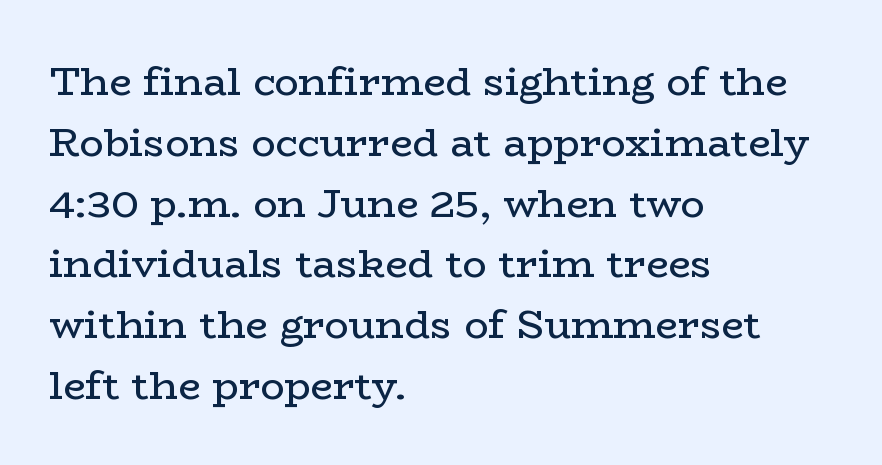
{"serif": "yes", "italic": "no", "bold": "no", "weight": "regular", "width": "wide", "stroke_contrast": "low", "x_height": "medium", "monospaced": "no", "underline": "no", "align": "left", "line_spacing": "normal", "line_spacing_ratio": 1.52, "letter_spacing": "normal", "letter_spacing_em": 0.0, "glyph_px": 40}
